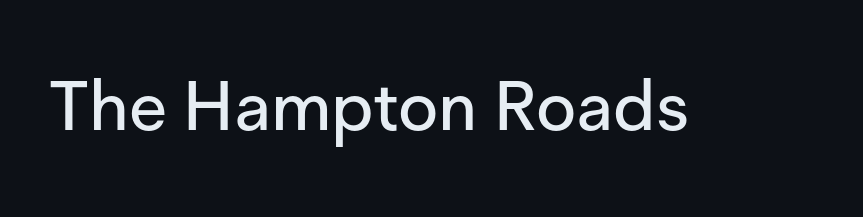
The image shows 69 px sans-serif type, upright; set normal letter spacing, not underlined; low stroke contrast and a medium x-height.
